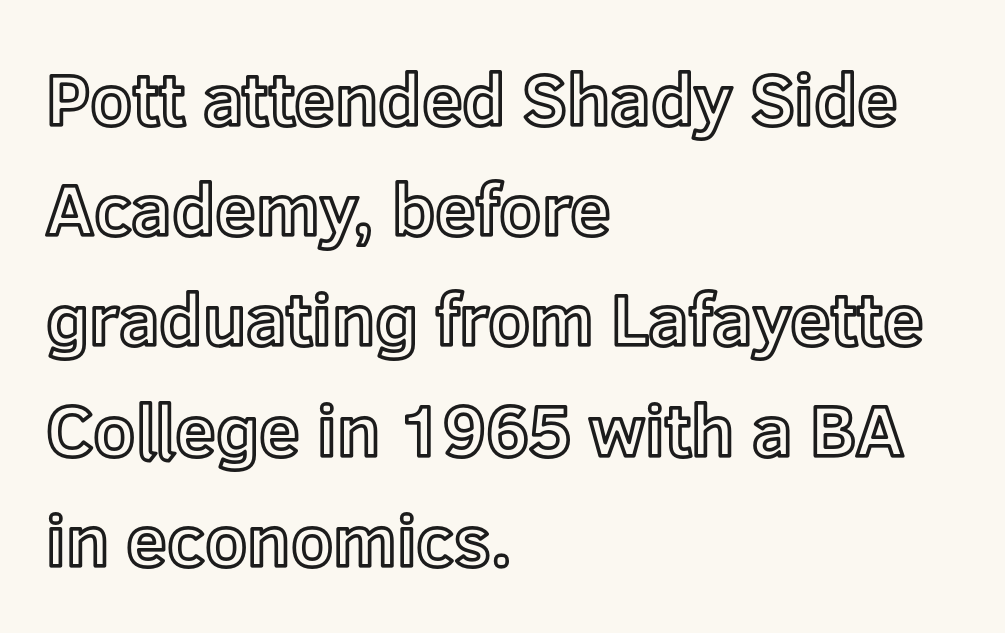
Q: Is the text italic (slanted)? A: No, it is upright.
Q: Is the text underlined? A: No.
Q: How is the paragraph aligned? A: Left-aligned.
Q: Is the spacing between letters normal or unusually wide? A: Normal.
Q: Is the spacing between lines tight, normal or loose? A: Normal.
Q: Width (condensed, normal, or wide)? A: Normal.
Q: x-height? A: Medium.
Q: Monospaced? A: No.
